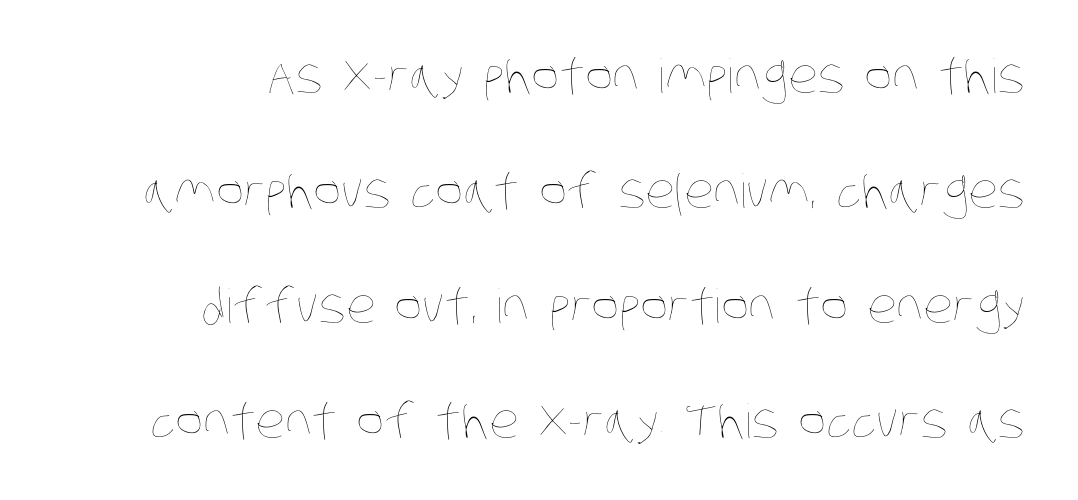
{"bold": "no", "weight": "thin", "width": "condensed", "stroke_contrast": "low", "x_height": "large", "monospaced": "no", "underline": "no", "align": "right", "line_spacing": "loose", "line_spacing_ratio": 2.45, "letter_spacing": "normal", "letter_spacing_em": 0.0, "glyph_px": 47}
